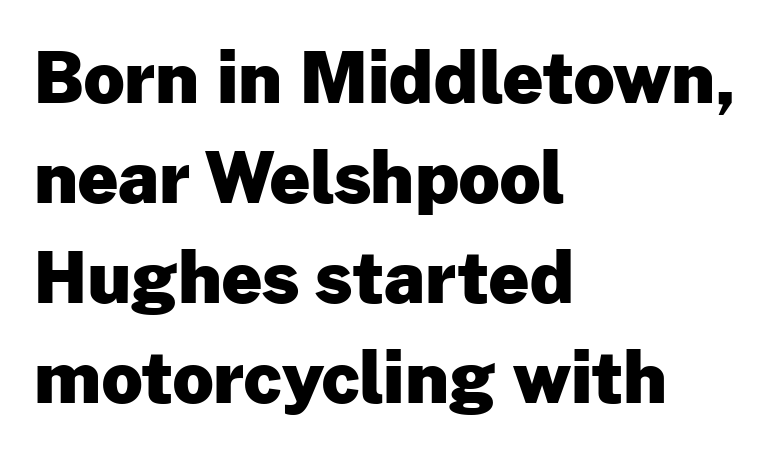
Q: Is the text bold? A: Yes.
Q: Is the text italic (slanted)? A: No, it is upright.
Q: Is the typeface a serif or a sans-serif typeface? A: Sans-serif.
Q: Is the text underlined? A: No.
Q: How is the paragraph aligned? A: Left-aligned.
Q: Is the spacing between letters normal or unusually wide? A: Normal.
Q: Is the spacing between lines tight, normal or loose? A: Normal.
Q: Width (condensed, normal, or wide)? A: Normal.
Q: Stroke contrast? A: Low.
Q: x-height? A: Medium.
Q: Monospaced? A: No.
